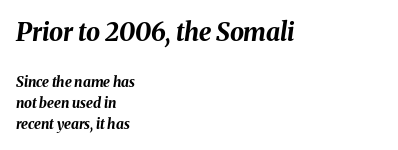
{"italic": "yes", "lean": "right", "slant_degrees": 8, "bold": "yes", "underline": "no", "align": "left", "line_spacing": "normal", "line_spacing_ratio": 1.5, "letter_spacing": "normal", "letter_spacing_em": 0.0, "larger_block": "first", "size_ratio": 1.79, "glyph_px": 25}
